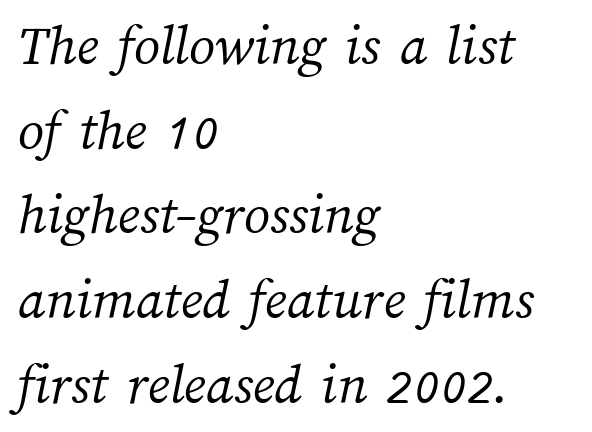
The image shows 58 px light type; set left-aligned, normal line spacing (1.46x), normal letter spacing, not underlined; medium stroke contrast and a medium x-height.
